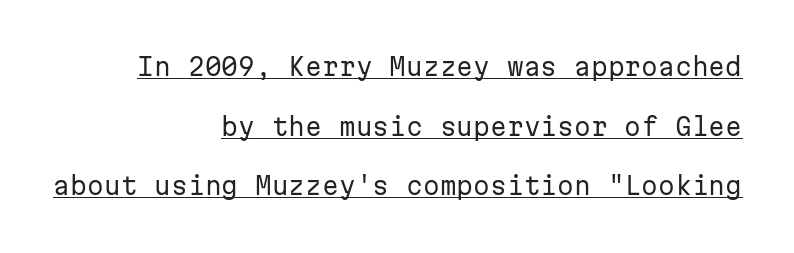
Q: Is the text bold? A: No.
Q: Is the text italic (slanted)? A: No, it is upright.
Q: Is the text underlined? A: Yes.
Q: How is the paragraph aligned? A: Right-aligned.
Q: Is the spacing between letters normal or unusually wide? A: Normal.
Q: Is the spacing between lines tight, normal or loose? A: Loose.
